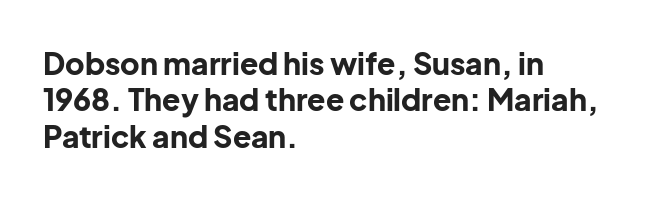
The image shows 30 px bold sans-serif type, upright; set left-aligned, line spacing 1.21x, normal letter spacing, not underlined; low stroke contrast and a medium x-height.
